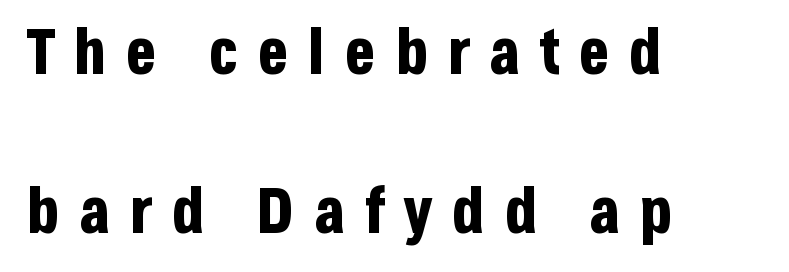
Q: Is the text bold? A: Yes.
Q: Is the text italic (slanted)? A: No, it is upright.
Q: Is the typeface a serif or a sans-serif typeface? A: Sans-serif.
Q: Is the text underlined? A: No.
Q: How is the paragraph aligned? A: Left-aligned.
Q: Is the spacing between letters normal or unusually wide? A: Unusually wide.
Q: Is the spacing between lines tight, normal or loose? A: Loose.
Q: Width (condensed, normal, or wide)? A: Condensed.
Q: Stroke contrast? A: Low.
Q: x-height? A: Large.
Q: Monospaced? A: No.
